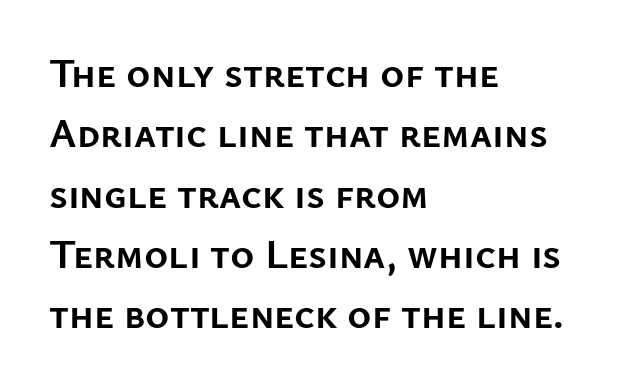
The image shows 41 px semibold sans-serif type, upright; set left-aligned, normal line spacing (1.47x), normal letter spacing, not underlined; low stroke contrast and a medium x-height.
